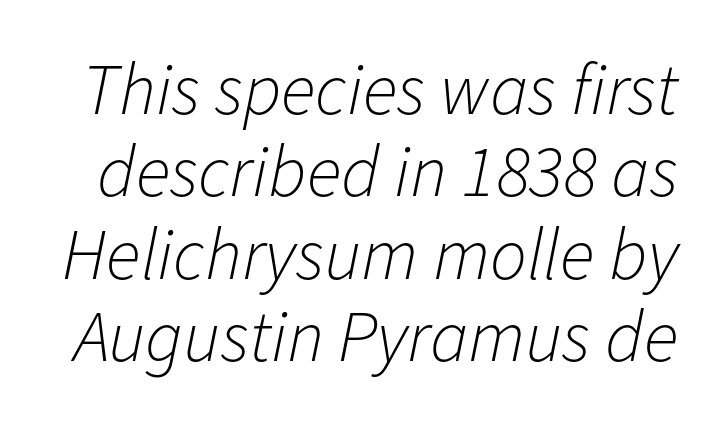
The image shows 73 px light type, italic (leaning right); set tight line spacing (1.13x), normal letter spacing, not underlined; low stroke contrast and a medium x-height.
